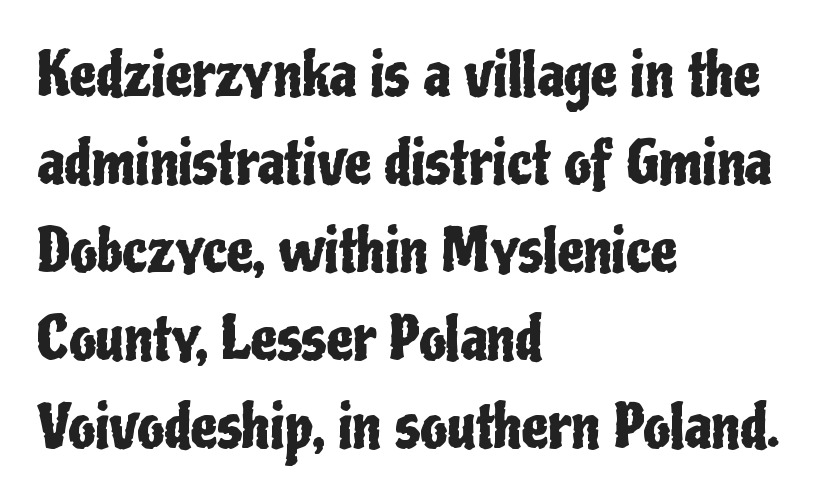
Q: Is the text italic (slanted)? A: No, it is upright.
Q: Is the typeface a serif or a sans-serif typeface? A: Sans-serif.
Q: Is the text underlined? A: No.
Q: How is the paragraph aligned? A: Left-aligned.
Q: Is the spacing between letters normal or unusually wide? A: Normal.
Q: Is the spacing between lines tight, normal or loose? A: Normal.
Q: Width (condensed, normal, or wide)? A: Condensed.
Q: Stroke contrast? A: Low.
Q: x-height? A: Medium.
Q: Monospaced? A: No.
